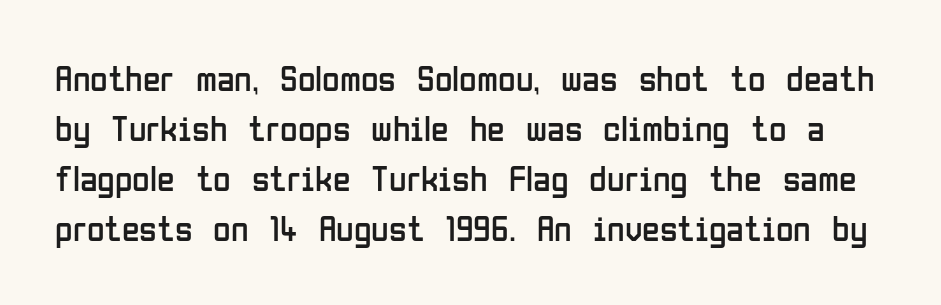
{"serif": "no", "italic": "no", "bold": "no", "weight": "regular", "width": "condensed", "stroke_contrast": "low", "x_height": "medium", "monospaced": "no", "underline": "no", "line_spacing": "normal", "line_spacing_ratio": 1.39, "letter_spacing": "normal", "letter_spacing_em": 0.0, "glyph_px": 36}
